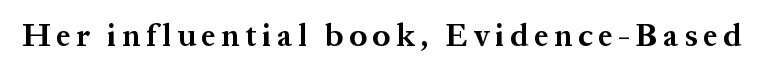
Words float on clear page, feet unadorned. Yep, those are serifs on the letters. The strokes are fattened all the way to bold. Tall strokes in this sample are plumb rather than angled.
